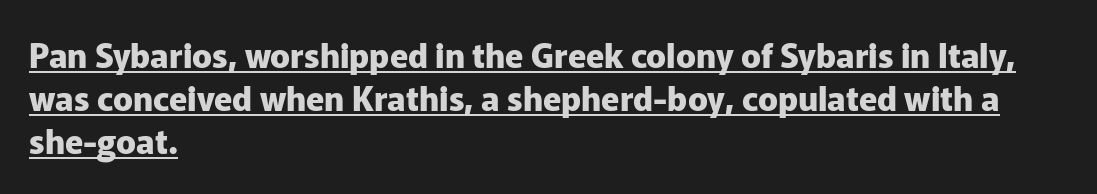
The image shows 33 px heavy sans-serif type, upright; set left-aligned, normal line spacing (1.31x), normal letter spacing, underlined; low stroke contrast and a medium x-height.
